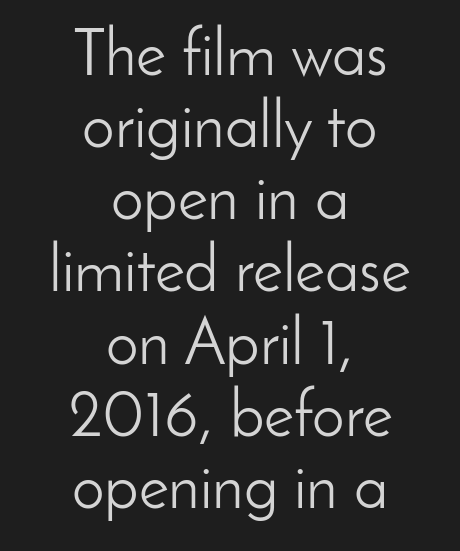
Q: Is the text bold? A: No.
Q: Is the text italic (slanted)? A: No, it is upright.
Q: Is the typeface a serif or a sans-serif typeface? A: Sans-serif.
Q: Is the text underlined? A: No.
Q: How is the paragraph aligned? A: Centered.
Q: Is the spacing between letters normal or unusually wide? A: Normal.
Q: Is the spacing between lines tight, normal or loose? A: Tight.
Q: Width (condensed, normal, or wide)? A: Normal.
Q: Stroke contrast? A: Low.
Q: x-height? A: Small.
Q: Monospaced? A: No.
